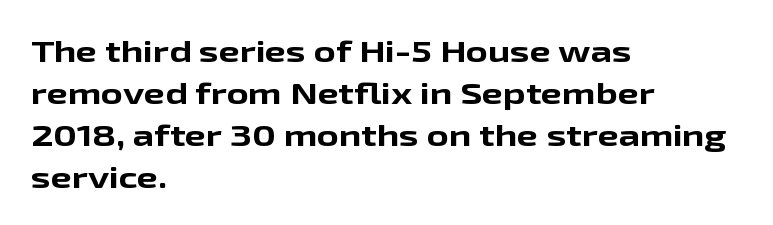
{"serif": "no", "italic": "no", "bold": "yes", "weight": "bold", "width": "wide", "stroke_contrast": "low", "x_height": "medium", "monospaced": "no", "underline": "no", "align": "left", "line_spacing": "normal", "line_spacing_ratio": 1.4, "letter_spacing": "normal", "letter_spacing_em": 0.0, "glyph_px": 30}
